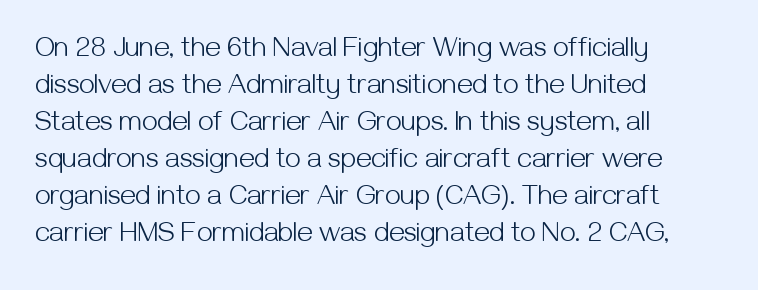
The image shows 28 px light sans-serif type, upright; set left-aligned, normal line spacing (1.32x), normal letter spacing, not underlined; medium stroke contrast and a medium x-height.
